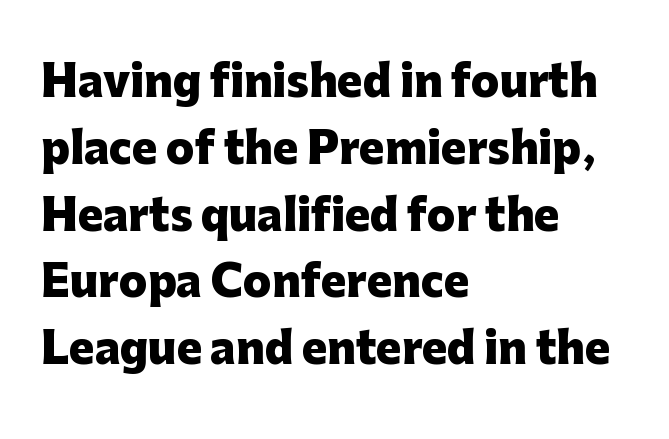
{"serif": "no", "italic": "no", "bold": "yes", "weight": "heavy", "width": "normal", "stroke_contrast": "low", "x_height": "medium", "monospaced": "no", "underline": "no", "align": "left", "line_spacing": "normal", "line_spacing_ratio": 1.59, "letter_spacing": "normal", "letter_spacing_em": 0.0, "glyph_px": 42}
